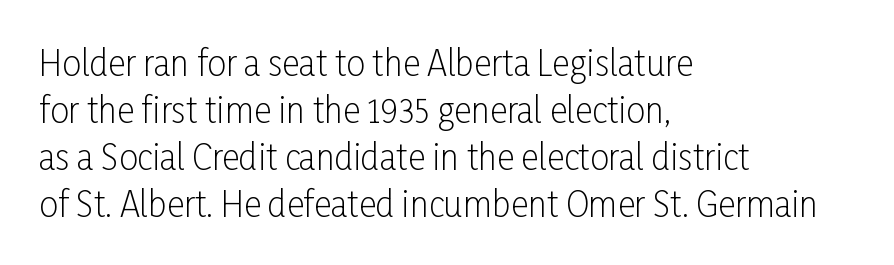
Note the varied advance widths — an 'i' is clearly narrower than an 'm'. Ascenders rise straight up at ninety degrees. Typeset ragged right — the left edge is the straight one. Plain, unruled lines of type. The rendering keeps characters at their native spacing. Font category for this specimen: sans-serif.
